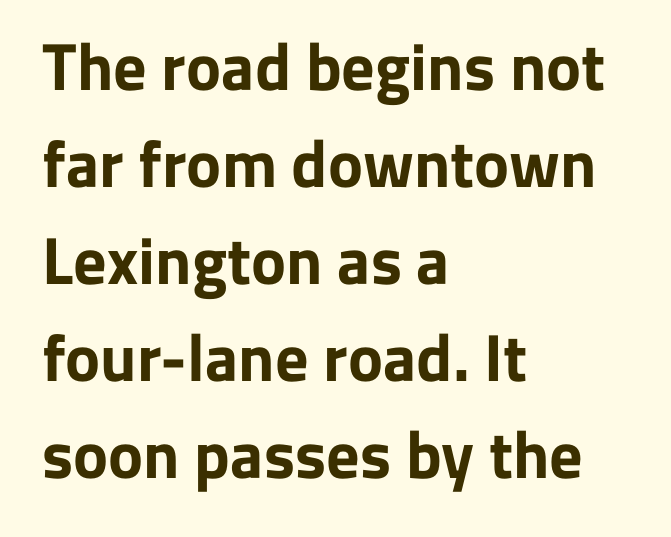
Q: Is the text bold? A: Yes.
Q: Is the text italic (slanted)? A: No, it is upright.
Q: Is the typeface a serif or a sans-serif typeface? A: Sans-serif.
Q: Is the text underlined? A: No.
Q: How is the paragraph aligned? A: Left-aligned.
Q: Is the spacing between letters normal or unusually wide? A: Normal.
Q: Is the spacing between lines tight, normal or loose? A: Normal.
Q: Width (condensed, normal, or wide)? A: Normal.
Q: Stroke contrast? A: Low.
Q: x-height? A: Medium.
Q: Monospaced? A: No.
